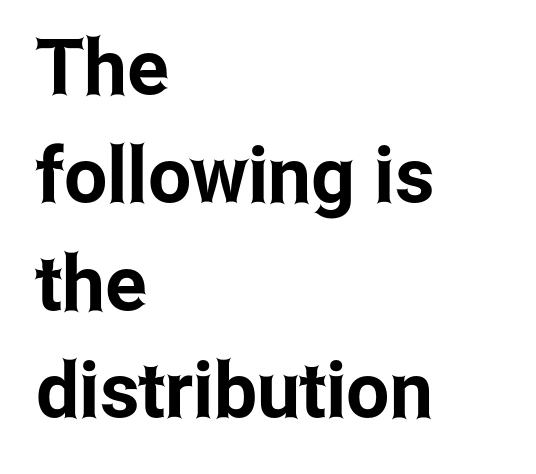
The line texture is even and compact thanks to regular tracking. Varying glyph widths throughout — classic text-font behaviour. A student would call this left alignment; a typographer would say flush left, rag right. The lines sit at an ordinary, default distance from one another. Type without underlining. Unlike italic type, these characters show no tilt at all.
